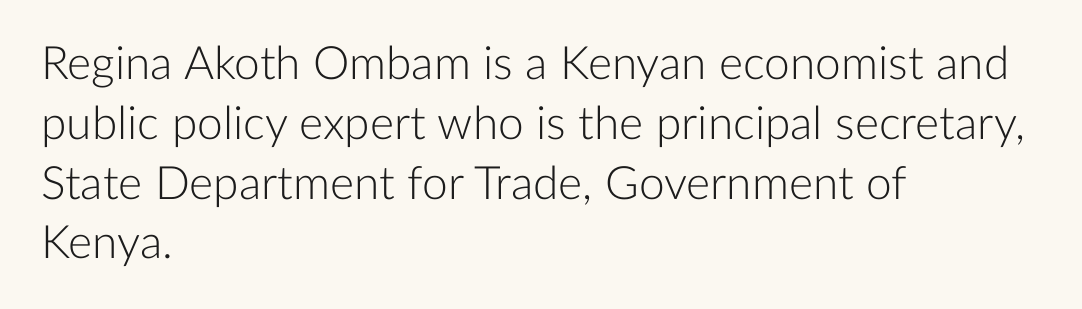
{"serif": "no", "italic": "no", "bold": "no", "weight": "light", "width": "normal", "stroke_contrast": "low", "x_height": "medium", "monospaced": "no", "underline": "no", "align": "left", "line_spacing": "normal", "line_spacing_ratio": 1.3, "letter_spacing": "normal", "letter_spacing_em": 0.0, "glyph_px": 46}
